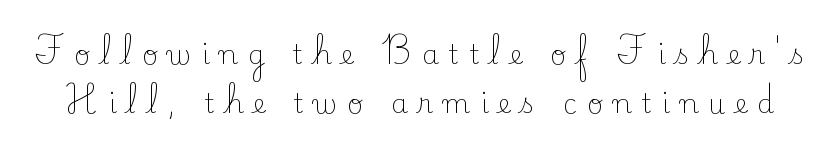
{"italic": "no", "bold": "no", "underline": "no", "line_spacing_ratio": 1.83, "letter_spacing": "wide", "letter_spacing_em": 0.37, "glyph_px": 27}
